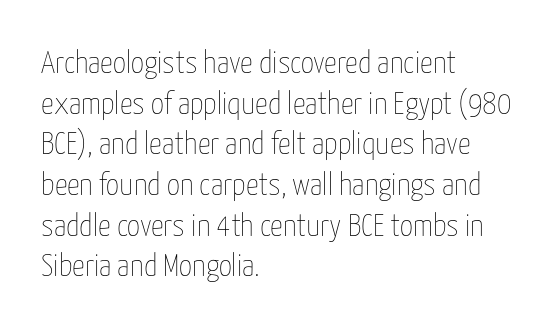
Is this a fixed-width face? No — the glyphs have proportional, varying widths. How are the letters spaced? Ordinarily, with no added tracking. These lines sit exactly where default settings would place them. A light-to-regular cut is what we see here.
